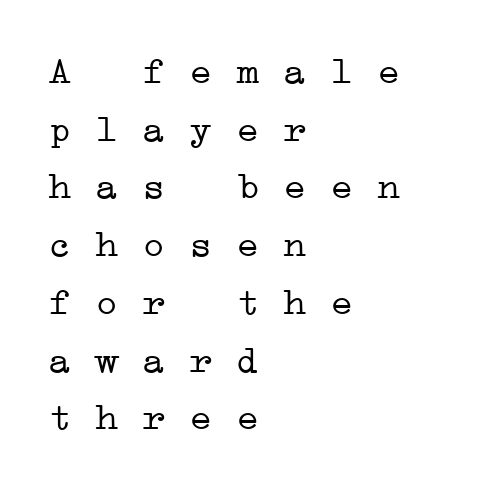
{"serif": "yes", "bold": "no", "weight": "light", "width": "wide", "stroke_contrast": "low", "x_height": "medium", "monospaced": "yes", "underline": "no", "align": "left", "line_spacing": "normal", "line_spacing_ratio": 1.48, "letter_spacing": "normal", "letter_spacing_em": 0.0, "glyph_px": 39}
